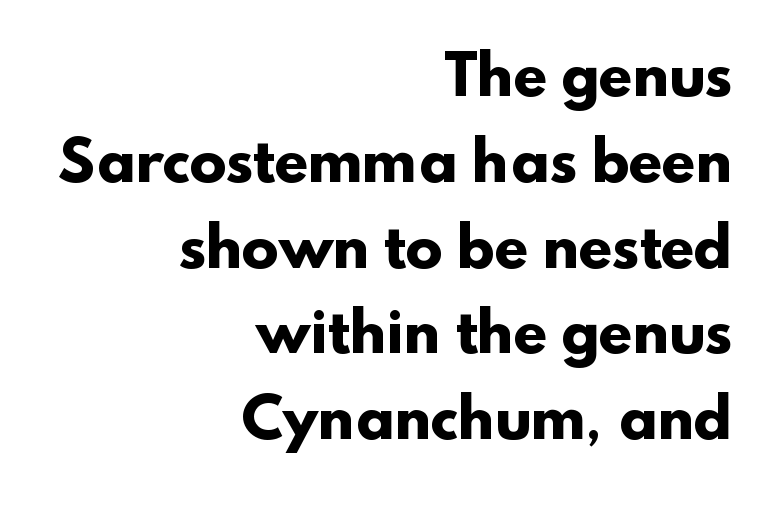
Q: Is the text bold? A: Yes.
Q: Is the typeface a serif or a sans-serif typeface? A: Sans-serif.
Q: Is the text underlined? A: No.
Q: How is the paragraph aligned? A: Right-aligned.
Q: Is the spacing between letters normal or unusually wide? A: Normal.
Q: Is the spacing between lines tight, normal or loose? A: Normal.
Q: Width (condensed, normal, or wide)? A: Normal.
Q: Stroke contrast? A: Low.
Q: x-height? A: Small.
Q: Monospaced? A: No.
